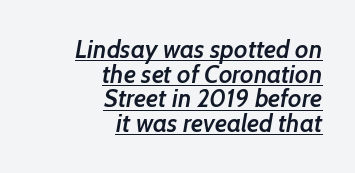
Q: Is the text bold? A: Semi-bold.
Q: Is the text underlined? A: Yes.
Q: How is the paragraph aligned? A: Right-aligned.
Q: Is the spacing between letters normal or unusually wide? A: Normal.
Q: Is the spacing between lines tight, normal or loose? A: Tight.
